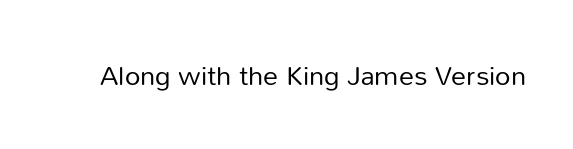
Has an underline been added? It has not. The type is set solid horizontally, with unmodified tracking. The characters are drawn with everyday or finer stroke widths. Every character sits straight up, as roman type does.
